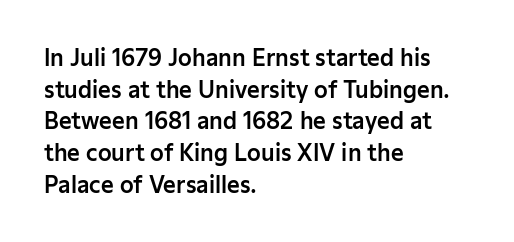
Q: Is the text italic (slanted)? A: No, it is upright.
Q: Is the text underlined? A: No.
Q: How is the paragraph aligned? A: Left-aligned.
Q: Is the spacing between letters normal or unusually wide? A: Normal.
Q: Is the spacing between lines tight, normal or loose? A: Normal.
